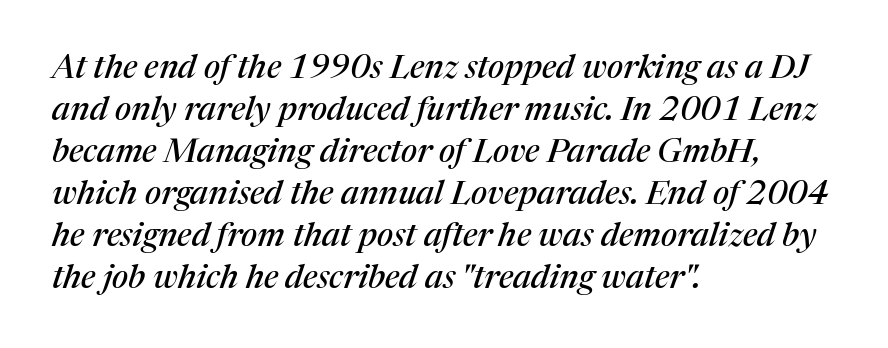
{"serif": "yes", "italic": "yes", "lean": "right", "slant_degrees": 17, "width": "normal", "stroke_contrast": "medium", "x_height": "medium", "monospaced": "no", "underline": "no", "align": "left", "line_spacing": "normal", "line_spacing_ratio": 1.27, "letter_spacing": "normal", "letter_spacing_em": 0.0, "glyph_px": 33}
